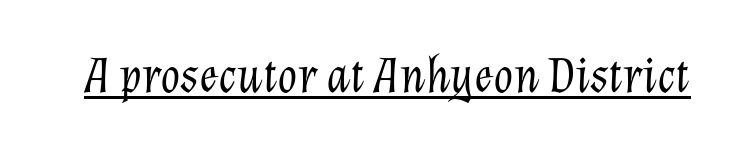
The image shows 51 px light type, italic (leaning right); set normal letter spacing, underlined; low stroke contrast and a medium x-height.
